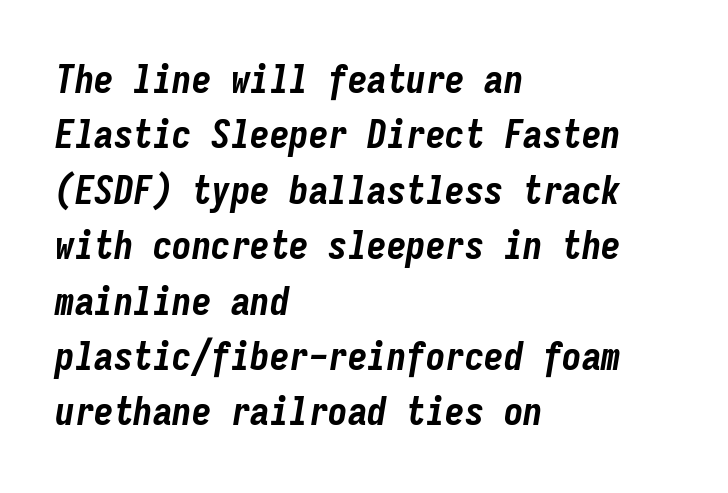
Caption: bold face, heavy strokes. The passage shown is typed in a monospace face where columns stay perfectly aligned. A classic flush-left, rag-right setting is used for this passage. There is no visible air inserted between adjacent glyphs. Successive baselines arrive at the customary interval.
